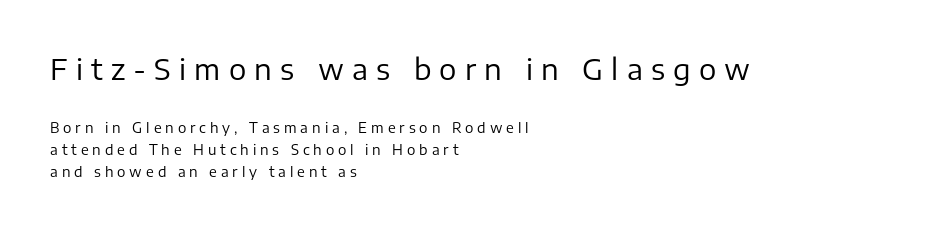
{"serif": "no", "italic": "no", "bold": "no", "weight": "regular", "width": "normal", "stroke_contrast": "low", "x_height": "medium", "monospaced": "no", "underline": "no", "align": "left", "line_spacing": "normal", "line_spacing_ratio": 1.55, "letter_spacing": "wide", "letter_spacing_em": 0.28, "larger_block": "first", "size_ratio": 2.07, "glyph_px": 29}
